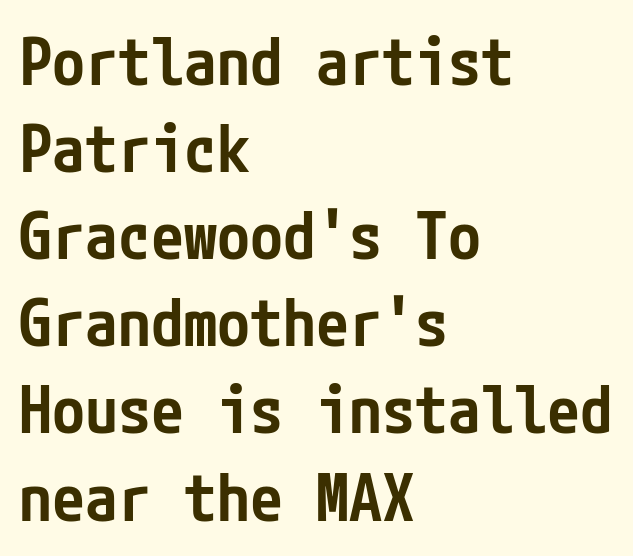
The image shows 66 px semibold, condensed sans-serif type, upright; set left-aligned, normal line spacing (1.32x), normal letter spacing, not underlined; low stroke contrast and a medium x-height.
